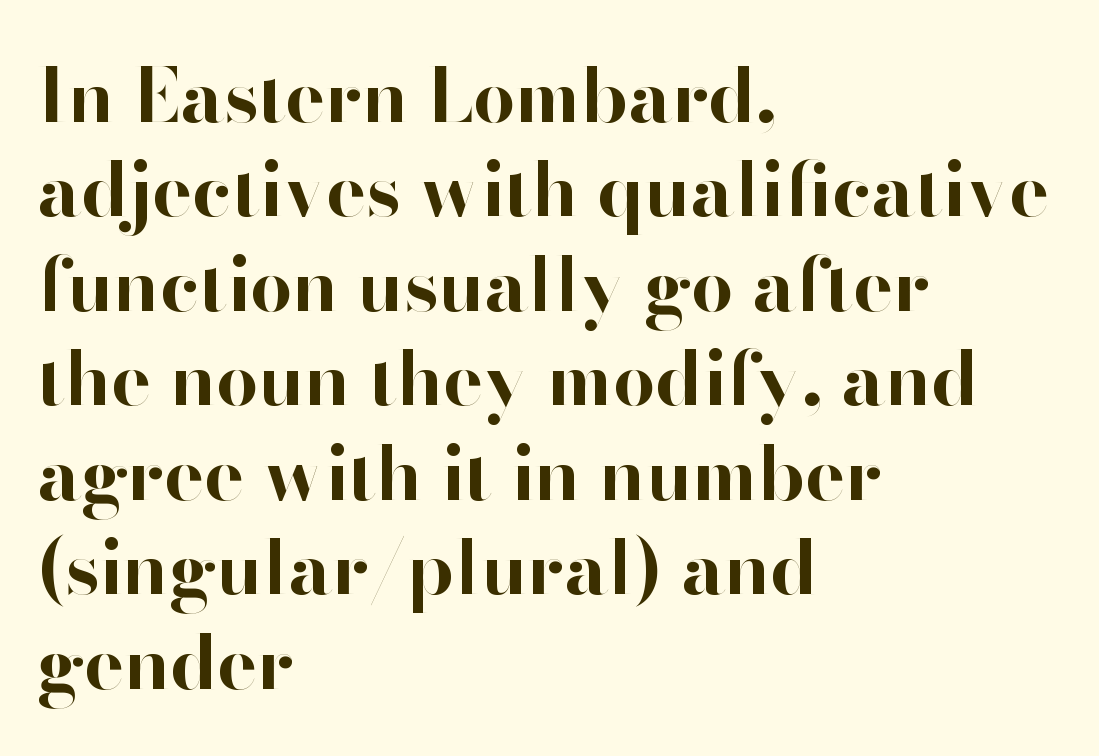
The image shows 75 px bold sans-serif type, upright; set left-aligned, normal line spacing (1.26x), normal letter spacing, not underlined; high stroke contrast and a small x-height.
